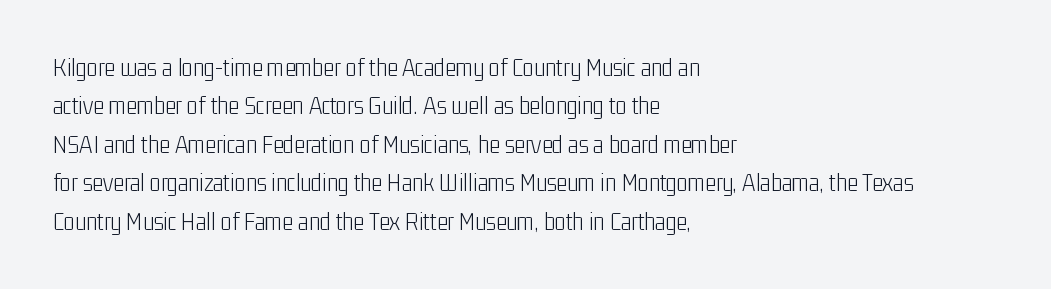
Q: Is the text bold? A: No.
Q: Is the text italic (slanted)? A: No, it is upright.
Q: Is the text underlined? A: No.
Q: How is the paragraph aligned? A: Left-aligned.
Q: Is the spacing between letters normal or unusually wide? A: Normal.
Q: Is the spacing between lines tight, normal or loose? A: Normal.
